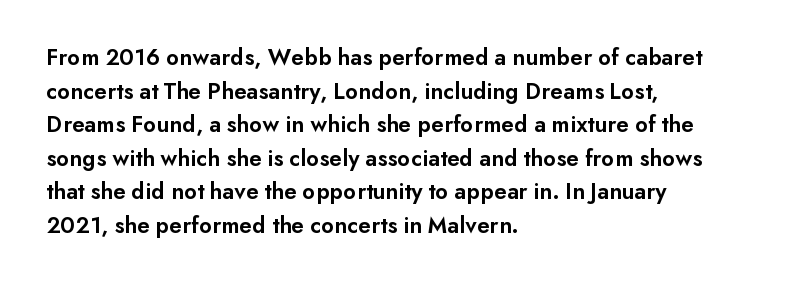
The image shows 24 px text type, upright; set left-aligned, normal line spacing (1.4x), normal letter spacing, not underlined.
